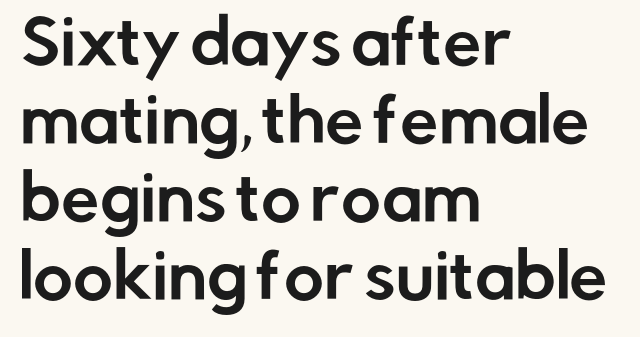
Q: Is the text italic (slanted)? A: No, it is upright.
Q: Is the typeface a serif or a sans-serif typeface? A: Sans-serif.
Q: Is the text underlined? A: No.
Q: How is the paragraph aligned? A: Left-aligned.
Q: Is the spacing between letters normal or unusually wide? A: Normal.
Q: Is the spacing between lines tight, normal or loose? A: Normal.
Q: Width (condensed, normal, or wide)? A: Normal.
Q: Stroke contrast? A: Low.
Q: x-height? A: Medium.
Q: Monospaced? A: No.
